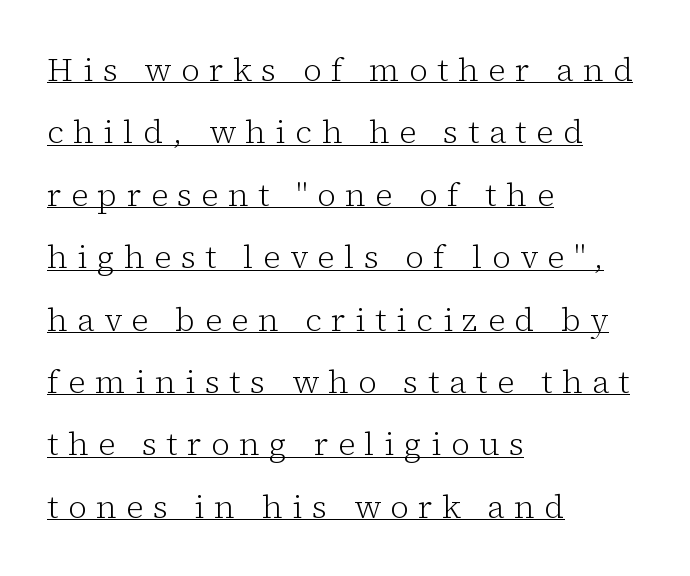
Q: Is the text bold? A: No.
Q: Is the text italic (slanted)? A: No, it is upright.
Q: Is the typeface a serif or a sans-serif typeface? A: Serif.
Q: Is the text underlined? A: Yes.
Q: How is the paragraph aligned? A: Left-aligned.
Q: Is the spacing between letters normal or unusually wide? A: Unusually wide.
Q: Is the spacing between lines tight, normal or loose? A: Loose.
Q: Width (condensed, normal, or wide)? A: Normal.
Q: Stroke contrast? A: Low.
Q: x-height? A: Medium.
Q: Monospaced? A: No.
